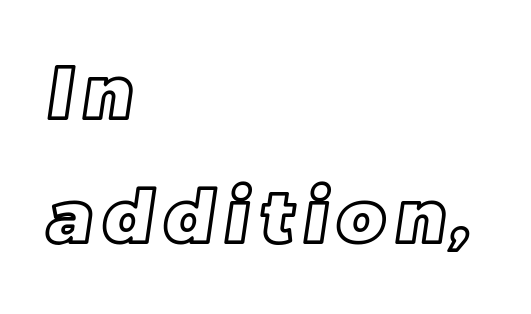
Horizontal alignment here is leftward, the default for most running prose. In terms of leading, this rendering sits right in the middle. Any mark beneath the type? The region is blank. These lines are rendered in a variable-pitch font.
